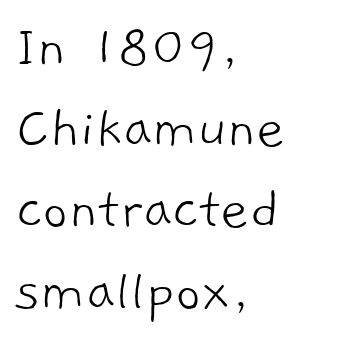
{"serif": "no", "bold": "no", "weight": "light", "width": "normal", "stroke_contrast": "low", "x_height": "medium", "monospaced": "no", "underline": "no", "align": "left", "line_spacing": "normal", "line_spacing_ratio": 1.31, "letter_spacing": "normal", "letter_spacing_em": 0.0, "glyph_px": 62}
